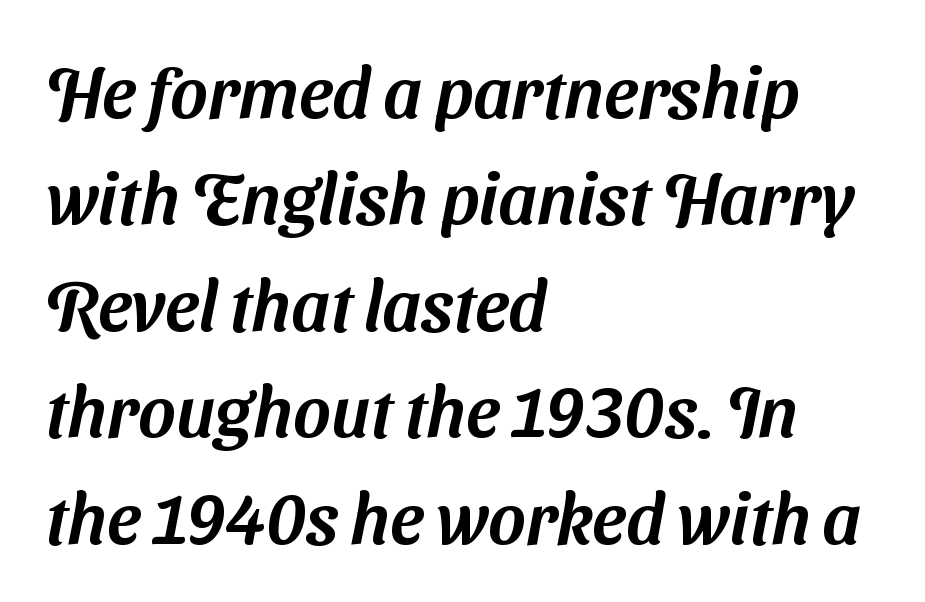
The image shows 71 px sans-serif type; set left-aligned, normal line spacing (1.5x), normal letter spacing, not underlined; medium stroke contrast and a medium x-height.
